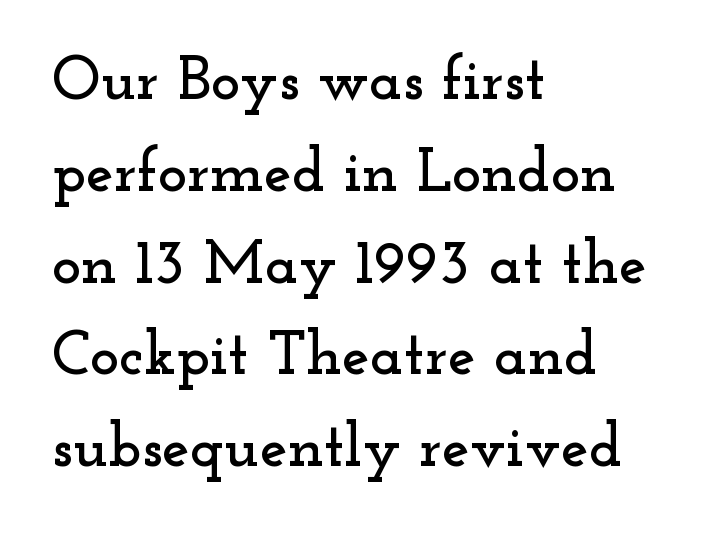
The image shows 62 px wide serif type, upright; set left-aligned, normal line spacing (1.48x), normal letter spacing, not underlined; low stroke contrast and a small x-height.
